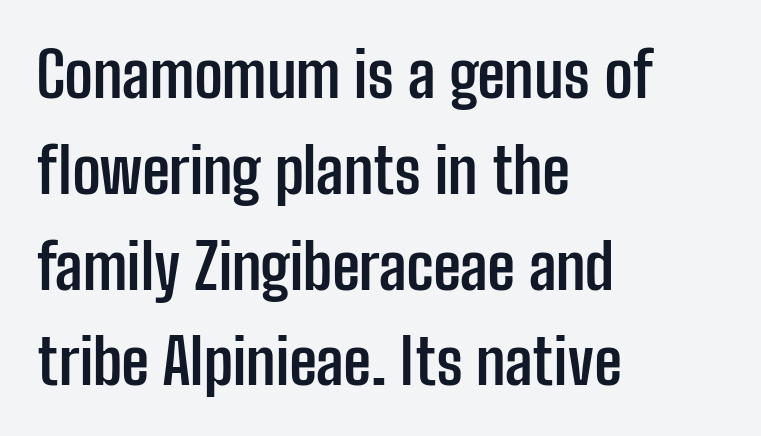
The image shows 63 px semibold, condensed sans-serif type, upright; set left-aligned, normal line spacing (1.52x), normal letter spacing, not underlined; low stroke contrast and a medium x-height.
